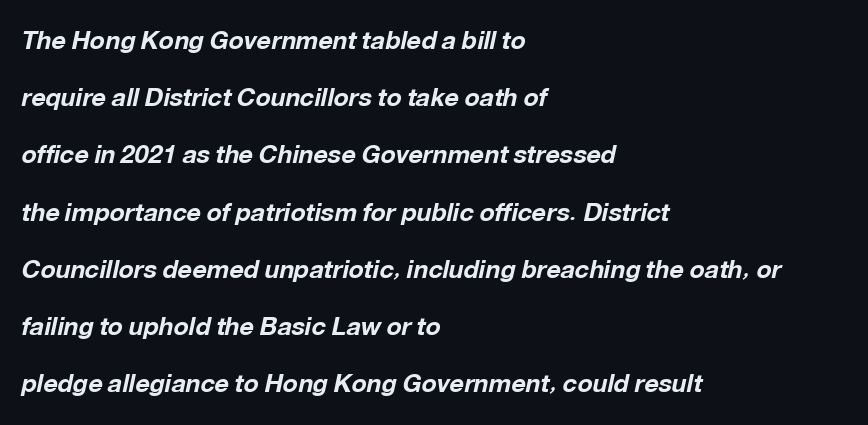
This rendering uses left alignment, leaving the right contour irregular. The lettering tilts uniformly, giving the passage an italic look. Pretty heavy lettering here — definitely bold. Honestly, there is no underline to notice here at all.
